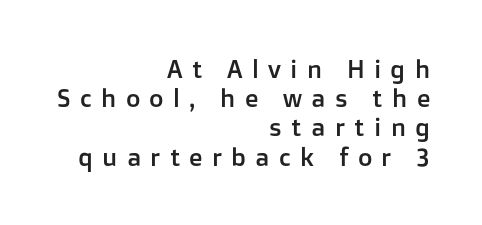
Tracking value appears strongly positive — letters spread wide. Line ends are locked; line starts wander. Is there any slant? The stems are plumb. The gap between lines stays unmarked.
